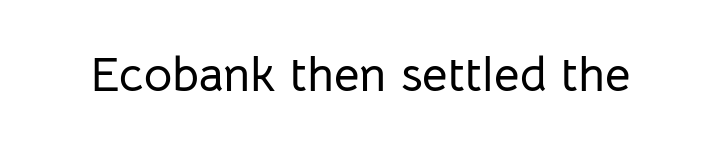
Glyph-to-glyph distance matches everyday printed text. A sans-serif font was chosen for this passage. Unmarked baselines from the first word to the last. The typography opts for an upright posture over an oblique one.
